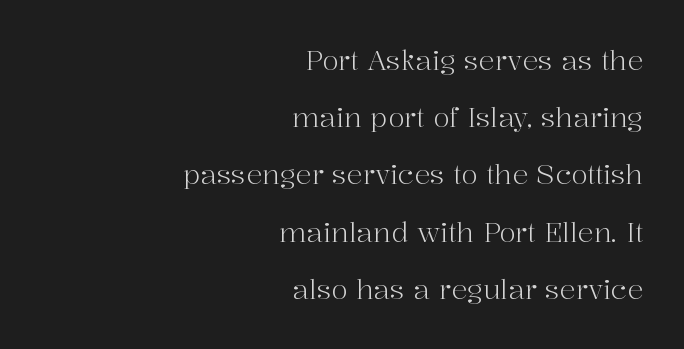
Designer's note — italics off, roman on. A great deal of white space separates one row of letters from the next. These lines are set flush right with a ragged left edge. Students, note that the glyphs here touch the page at normal intervals. Glance below the letters and you will spot only blank space.
